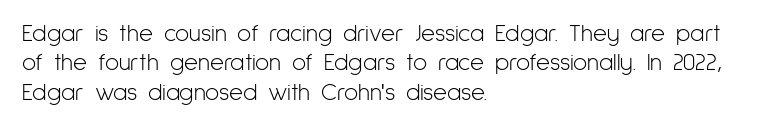
Q: Is the text bold? A: No.
Q: Is the text italic (slanted)? A: No, it is upright.
Q: Is the text underlined? A: No.
Q: How is the paragraph aligned? A: Left-aligned.
Q: Is the spacing between letters normal or unusually wide? A: Normal.
